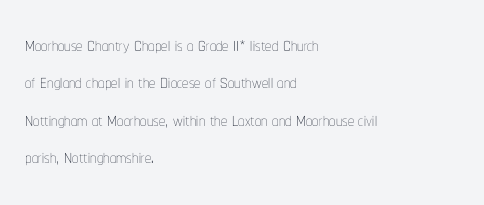
Q: Is the text bold? A: No.
Q: Is the text italic (slanted)? A: No, it is upright.
Q: Is the text underlined? A: No.
Q: How is the paragraph aligned? A: Left-aligned.
Q: Is the spacing between letters normal or unusually wide? A: Normal.
Q: Is the spacing between lines tight, normal or loose? A: Normal.
